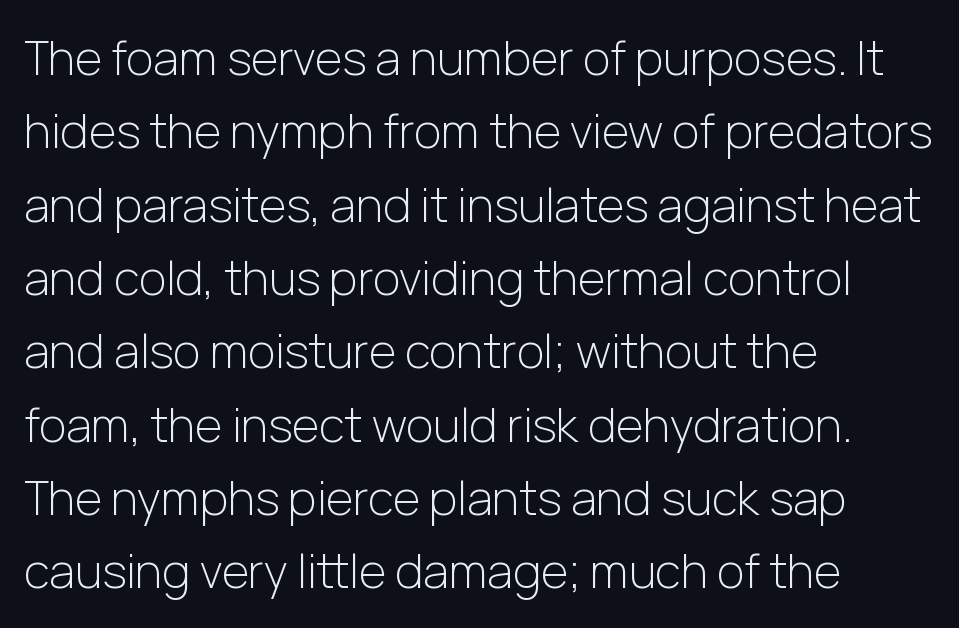
The image shows 47 px light sans-serif type, upright; set left-aligned, normal line spacing (1.56x), normal letter spacing, not underlined; low stroke contrast and a medium x-height.
